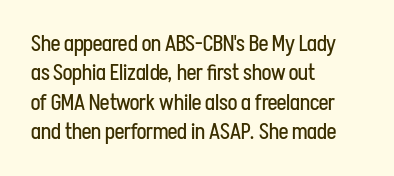
The image shows 22 px text type, upright; set left-aligned, normal line spacing (1.34x), normal letter spacing, not underlined.
